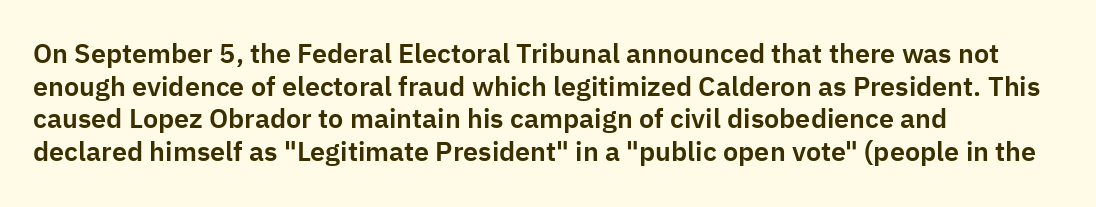
The image shows 27 px text type, upright; set left-aligned, line spacing 1.21x, normal letter spacing, not underlined.
